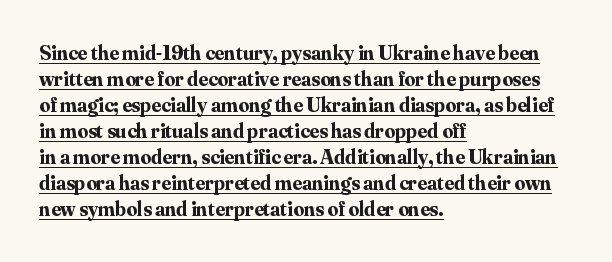
{"italic": "no", "bold": "yes", "underline": "yes", "align": "left", "line_spacing_ratio": 1.24, "letter_spacing": "normal", "letter_spacing_em": 0.0, "glyph_px": 21}
